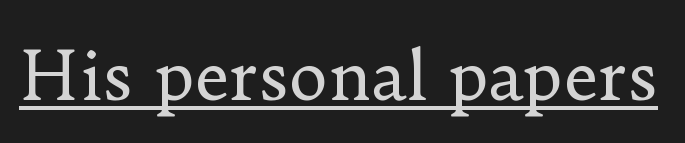
To sum up the face: it has serifs. In designer terms, the underline attribute is active on this setting. Vertical stems look standard width or narrower in stroke. The axis of the letterforms is exactly vertical. Character widths vary here, with narrow letters taking less room than wide ones.
